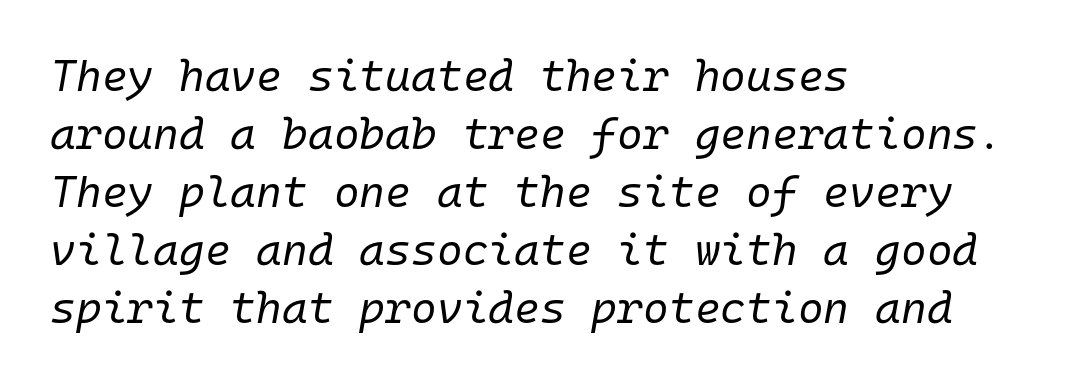
Q: Is the text bold? A: No.
Q: Is the text italic (slanted)? A: Yes, it leans right by about 10 degrees.
Q: Is the text underlined? A: No.
Q: How is the paragraph aligned? A: Left-aligned.
Q: Is the spacing between letters normal or unusually wide? A: Normal.
Q: Is the spacing between lines tight, normal or loose? A: Normal.
Q: Width (condensed, normal, or wide)? A: Normal.
Q: Stroke contrast? A: Low.
Q: x-height? A: Medium.
Q: Monospaced? A: Yes.
